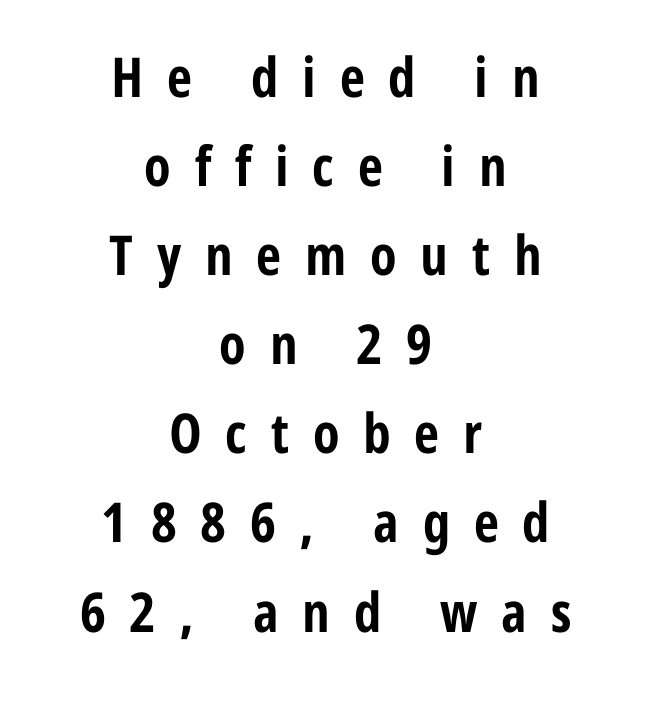
The image shows 55 px bold, condensed sans-serif type, upright; set centered, normal line spacing (1.62x), unusually wide letter spacing (+0.43 em), not underlined; low stroke contrast and a medium x-height.
